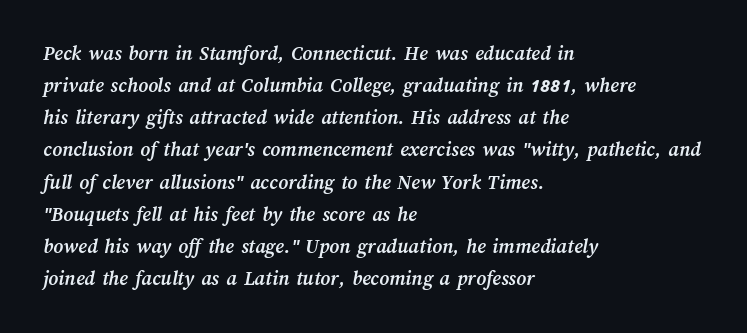
The string is rendered with underlining switched off. What stands out about the letter spacing? Nothing — it is the standard amount. I'd describe the lettering as bold — thick and assertive. What's the leading like? Ordinary, nothing unusual. This rendering uses left alignment, leaving the right contour irregular.
